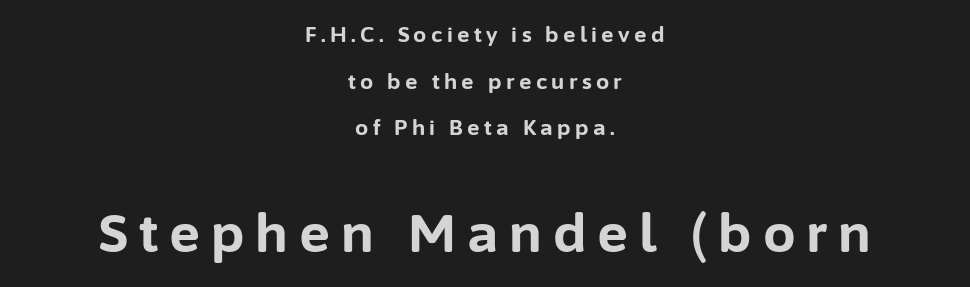
The specimen omits any rule beneath the text block's lines. Does the weight exceed regular? Yes, all the way to bold. Typographically, this falls in the sans-serif category. Rendered with straight, roman letterforms.
